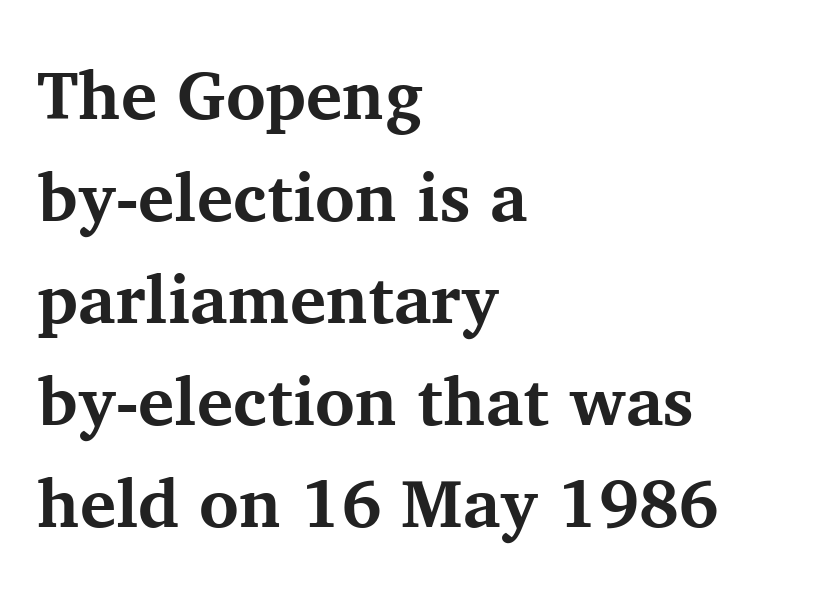
The image shows 68 px bold serif type, upright; set left-aligned, normal line spacing (1.5x), normal letter spacing, not underlined; medium stroke contrast and a medium x-height.
